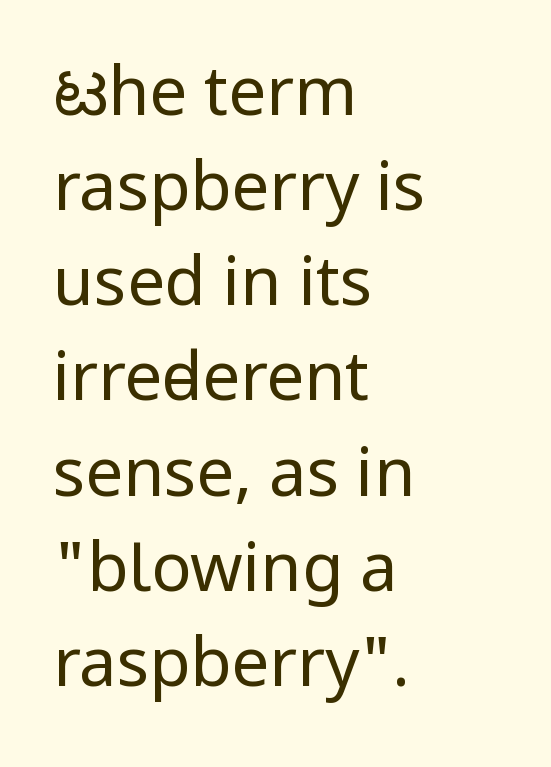
{"serif": "no", "italic": "no", "bold": "no", "weight": "regular", "width": "condensed", "stroke_contrast": "low", "x_height": "large", "monospaced": "no", "underline": "no", "align": "left", "line_spacing": "normal", "line_spacing_ratio": 1.42, "letter_spacing": "normal", "letter_spacing_em": 0.0, "glyph_px": 67}
